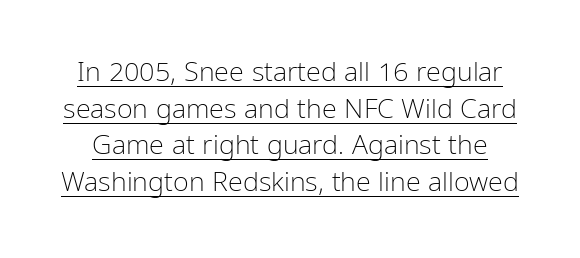
The image shows 27 px text type, upright; set normal line spacing (1.36x), normal letter spacing, underlined.
